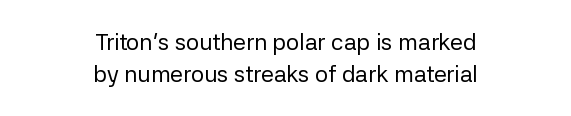
The characters are drawn with everyday or finer stroke widths. The passage shown is not underscored anywhere. Quick note: interline space is typical. Line starts and ends both wander, symmetrically. It's the straight-up-and-down kind of type. Compared with typical body copy, the letter spacing here is the same.
